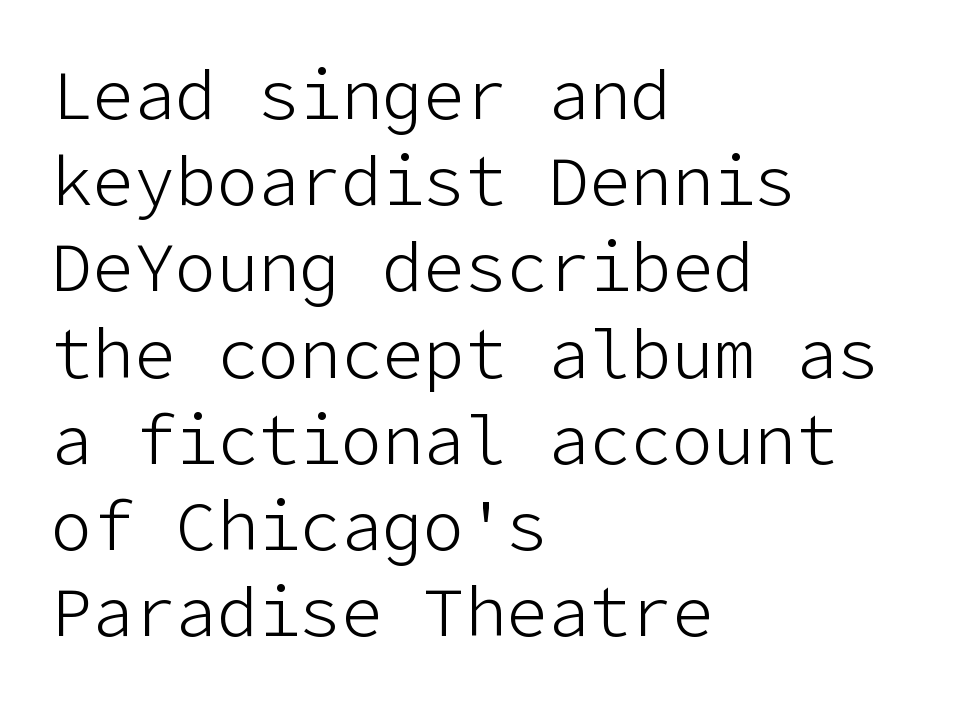
Q: Is the text bold? A: No.
Q: Is the text italic (slanted)? A: No, it is upright.
Q: Is the typeface a serif or a sans-serif typeface? A: Sans-serif.
Q: Is the text underlined? A: No.
Q: How is the paragraph aligned? A: Left-aligned.
Q: Is the spacing between letters normal or unusually wide? A: Normal.
Q: Is the spacing between lines tight, normal or loose? A: Normal.
Q: Width (condensed, normal, or wide)? A: Normal.
Q: Stroke contrast? A: Low.
Q: x-height? A: Medium.
